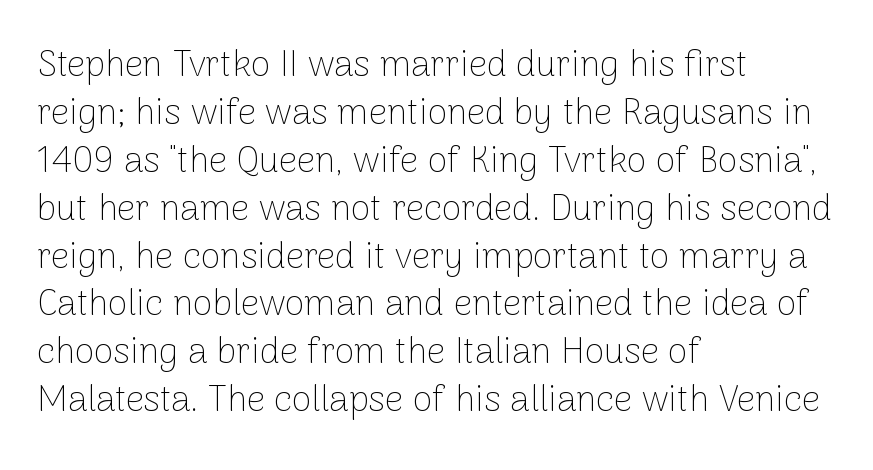
{"serif": "no", "italic": "no", "bold": "no", "weight": "thin", "width": "normal", "stroke_contrast": "low", "x_height": "medium", "monospaced": "no", "underline": "no", "align": "left", "line_spacing": "normal", "line_spacing_ratio": 1.33, "letter_spacing": "normal", "letter_spacing_em": 0.0, "glyph_px": 36}
